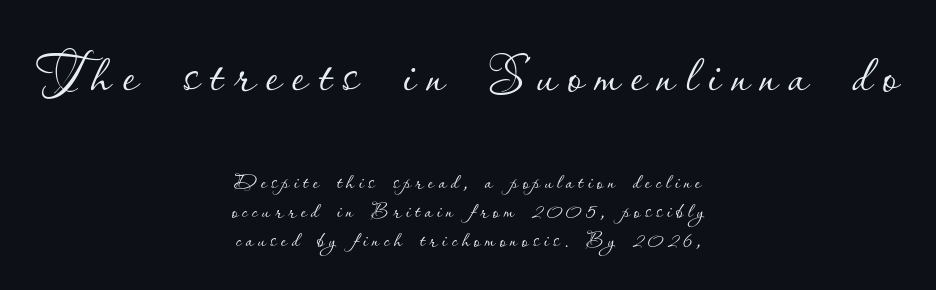
Q: Is the text bold? A: No.
Q: Is the text italic (slanted)? A: Yes.
Q: Is the text underlined? A: No.
Q: How is the paragraph aligned? A: Centered.
Q: Is the spacing between lines tight, normal or loose? A: Tight.
Q: Which block of text is set in a larger size, the first (top) or the second (bottom)? A: The first (top) one.
Q: Width (condensed, normal, or wide)? A: Normal.
Q: Stroke contrast? A: Low.
Q: x-height? A: Small.
Q: Monospaced? A: No.
